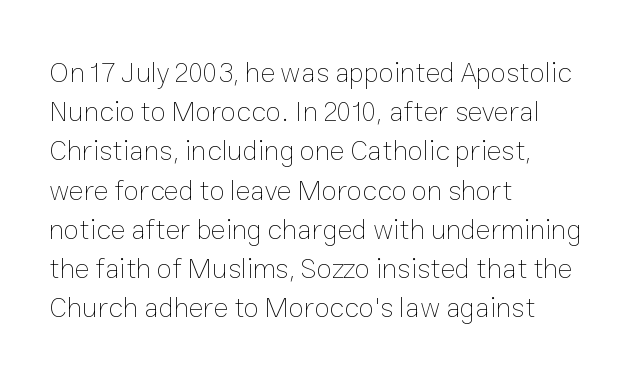
The image shows 28 px thin type, upright; set left-aligned, normal line spacing (1.4x), normal letter spacing, not underlined; low stroke contrast and a medium x-height.
